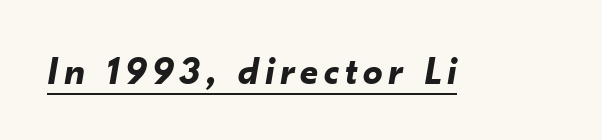
{"italic": "yes", "lean": "right", "slant_degrees": 10, "bold": "yes", "weight": "bold", "width": "normal", "stroke_contrast": "low", "x_height": "small", "monospaced": "no", "underline": "yes", "glyph_px": 39}
